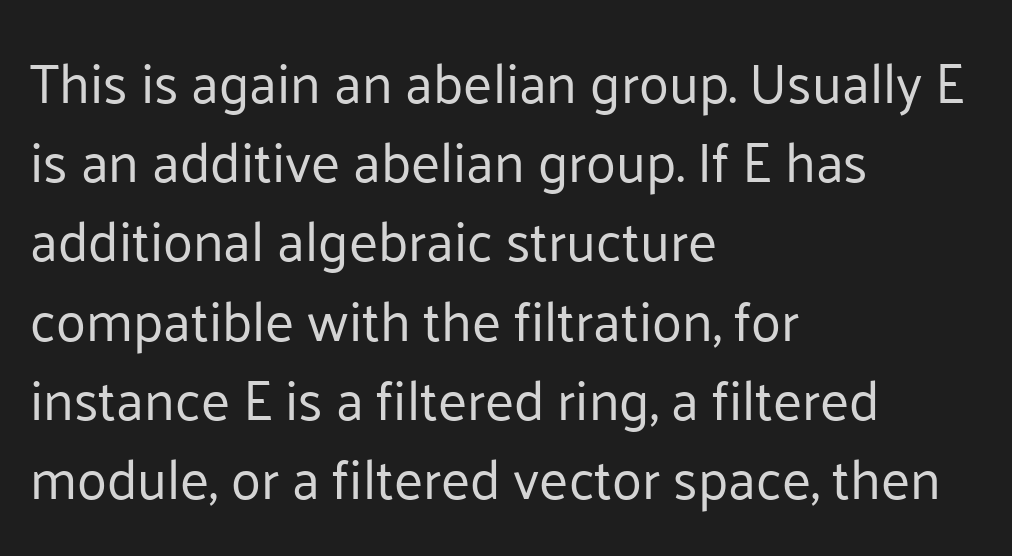
Q: Is the text bold? A: No.
Q: Is the text italic (slanted)? A: No, it is upright.
Q: Is the typeface a serif or a sans-serif typeface? A: Sans-serif.
Q: Is the text underlined? A: No.
Q: How is the paragraph aligned? A: Left-aligned.
Q: Is the spacing between letters normal or unusually wide? A: Normal.
Q: Is the spacing between lines tight, normal or loose? A: Normal.
Q: Width (condensed, normal, or wide)? A: Normal.
Q: Stroke contrast? A: Low.
Q: x-height? A: Medium.
Q: Monospaced? A: No.
